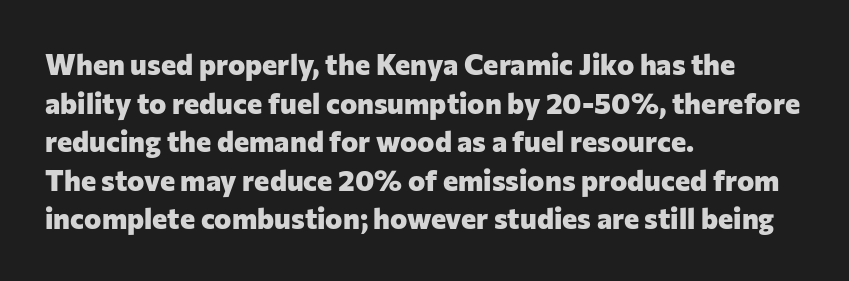
Q: Is the text bold? A: Yes.
Q: Is the text italic (slanted)? A: No, it is upright.
Q: Is the typeface a serif or a sans-serif typeface? A: Sans-serif.
Q: Is the text underlined? A: No.
Q: How is the paragraph aligned? A: Left-aligned.
Q: Is the spacing between letters normal or unusually wide? A: Normal.
Q: Is the spacing between lines tight, normal or loose? A: Normal.
Q: Width (condensed, normal, or wide)? A: Normal.
Q: Stroke contrast? A: Low.
Q: x-height? A: Medium.
Q: Monospaced? A: No.
